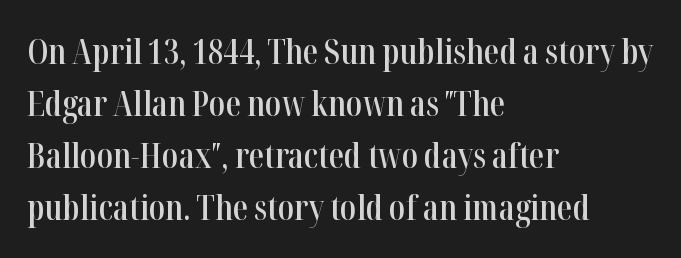
The image shows 34 px semibold, condensed serif type, upright; set left-aligned, normal line spacing (1.53x), normal letter spacing, not underlined; high stroke contrast and a medium x-height.
